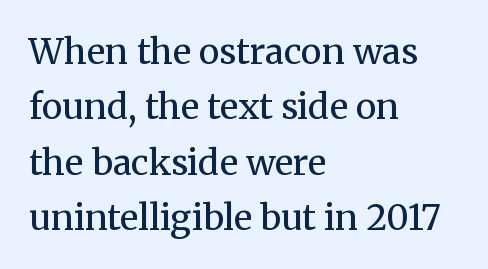
Q: Is the text bold? A: No.
Q: Is the text italic (slanted)? A: No, it is upright.
Q: Is the typeface a serif or a sans-serif typeface? A: Serif.
Q: Is the text underlined? A: No.
Q: How is the paragraph aligned? A: Left-aligned.
Q: Is the spacing between letters normal or unusually wide? A: Normal.
Q: Is the spacing between lines tight, normal or loose? A: Normal.
Q: Width (condensed, normal, or wide)? A: Normal.
Q: Stroke contrast? A: Medium.
Q: x-height? A: Medium.
Q: Monospaced? A: No.
